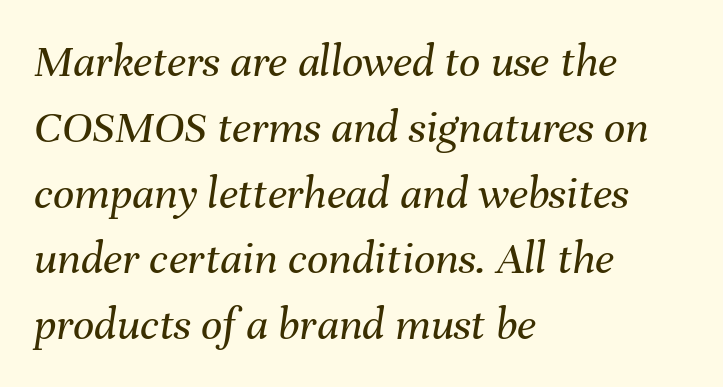
Character widths vary here, with narrow letters taking less room than wide ones. The glyphs are unaccompanied by any horizontal stroke below them. Is the letter spacing exaggerated? No — it looks like the ordinary default. Is the type heavy? It reads as light-to-regular instead. The ragged edge is on the right, which tells us the setting is flush left.
